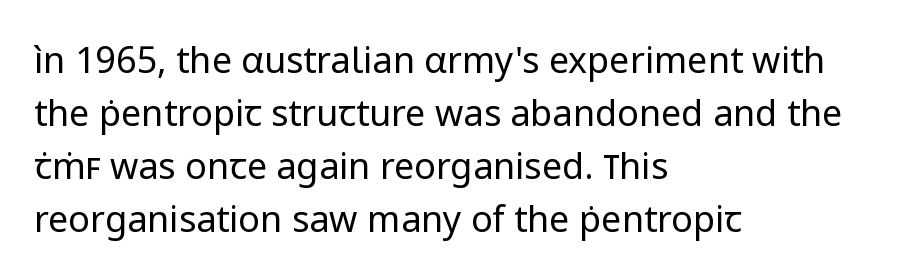
The image shows 36 px regular-weight sans-serif type, upright; set left-aligned, normal line spacing (1.47x), normal letter spacing, not underlined; low stroke contrast and a medium x-height.
